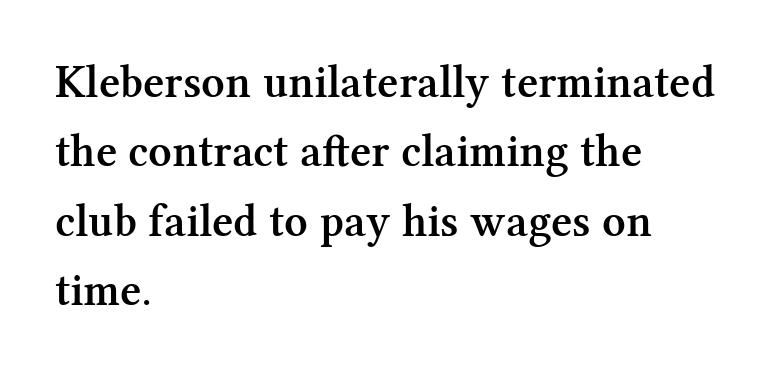
{"serif": "yes", "italic": "no", "bold": "semi", "weight": "semibold", "width": "normal", "stroke_contrast": "medium", "x_height": "medium", "monospaced": "no", "underline": "no", "align": "left", "line_spacing": "normal", "line_spacing_ratio": 1.51, "letter_spacing": "normal", "letter_spacing_em": 0.0, "glyph_px": 46}
